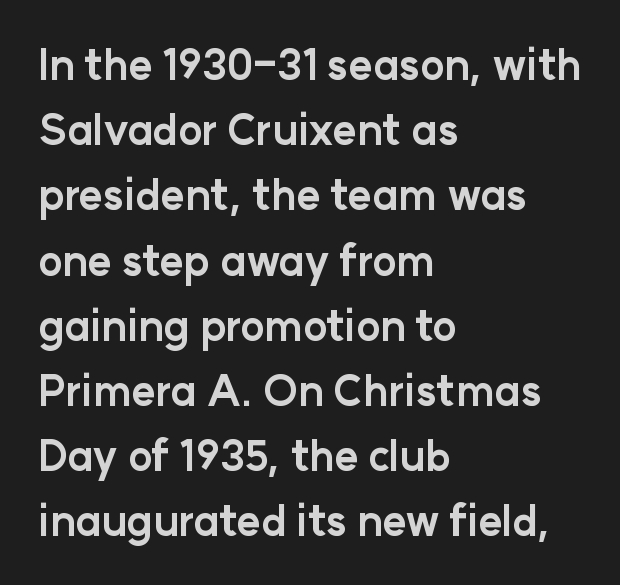
When letters stand straight like this, we call the style roman or upright. Do the characters align in a grid? No, the font is proportional. In terms of leading, this rendering sits right in the middle. There is no visible air inserted between adjacent glyphs. No word sits above an underline. Stroke thickness is high; the sample reads as a true bold.
